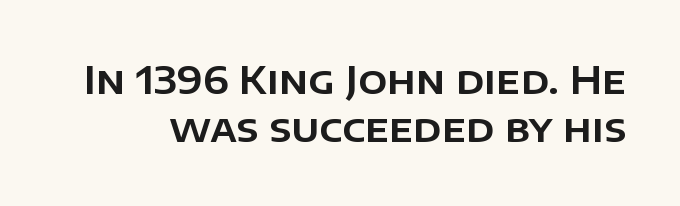
Q: Is the text italic (slanted)? A: No, it is upright.
Q: Is the typeface a serif or a sans-serif typeface? A: Sans-serif.
Q: Is the text underlined? A: No.
Q: Is the spacing between letters normal or unusually wide? A: Normal.
Q: Is the spacing between lines tight, normal or loose? A: Normal.
Q: Width (condensed, normal, or wide)? A: Normal.
Q: Stroke contrast? A: Low.
Q: x-height? A: Large.
Q: Monospaced? A: No.
